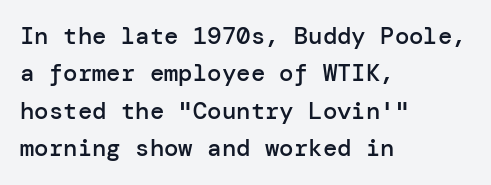
Summary of vertical rhythm: regular, with standard interline spacing. Do the letters lean? They stand straight. The passage is arranged the way most books set body copy — flush left. Bare-footed words on every line. The gaps between neighbouring characters are ordinary and unremarkable.
